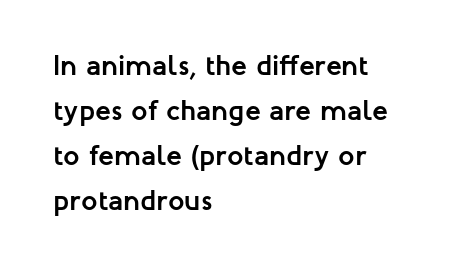
Is the type bold? Yes — the strokes are clearly thick and heavy. Is this a fixed-width face? No — the glyphs have proportional, varying widths. The designer left line spacing at the default. The area under the type is left untouched. Spacing between characters is what you'd get straight out of the box.
